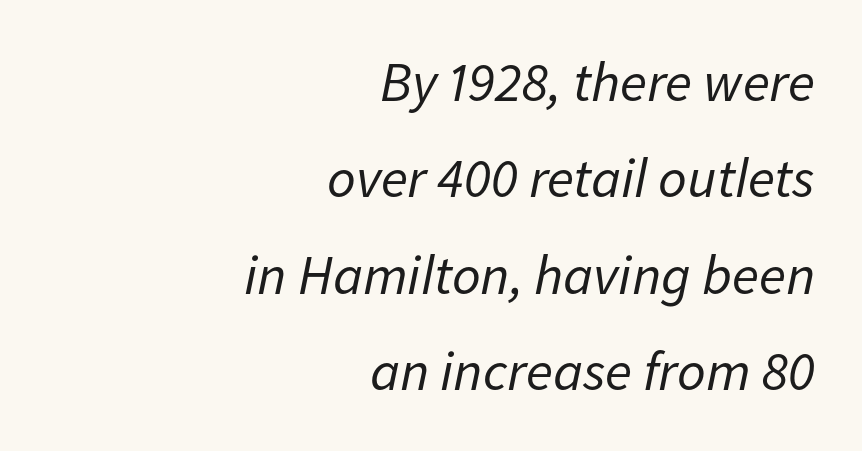
{"italic": "yes", "lean": "right", "slant_degrees": 11, "bold": "no", "weight": "regular", "width": "normal", "stroke_contrast": "low", "x_height": "medium", "monospaced": "no", "underline": "no", "align": "right", "line_spacing_ratio": 1.72, "letter_spacing": "normal", "letter_spacing_em": 0.0, "glyph_px": 56}
